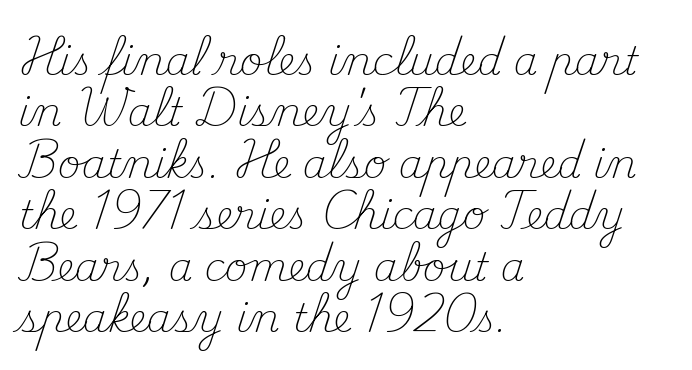
Q: Is the text bold? A: No.
Q: Is the text italic (slanted)? A: Yes.
Q: Is the typeface a serif or a sans-serif typeface? A: Serif.
Q: Is the text underlined? A: No.
Q: How is the paragraph aligned? A: Left-aligned.
Q: Is the spacing between letters normal or unusually wide? A: Normal.
Q: Is the spacing between lines tight, normal or loose? A: Normal.
Q: Width (condensed, normal, or wide)? A: Normal.
Q: Stroke contrast? A: Medium.
Q: x-height? A: Small.
Q: Monospaced? A: No.
